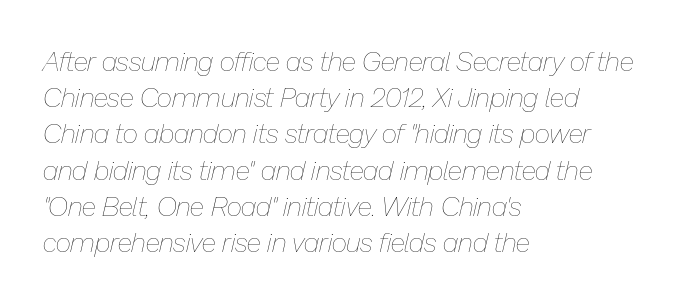
Q: Is the text bold? A: No.
Q: Is the text italic (slanted)? A: Yes, it leans right by about 13 degrees.
Q: Is the text underlined? A: No.
Q: How is the paragraph aligned? A: Left-aligned.
Q: Is the spacing between letters normal or unusually wide? A: Normal.
Q: Is the spacing between lines tight, normal or loose? A: Normal.
